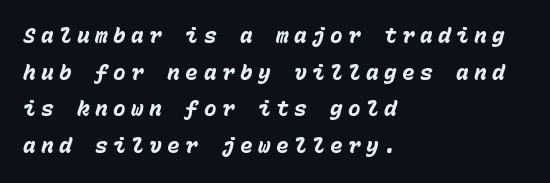
Q: Is the text bold? A: Yes.
Q: Is the text italic (slanted)? A: Yes, it leans right by about 15 degrees.
Q: Is the text underlined? A: No.
Q: How is the paragraph aligned? A: Left-aligned.
Q: Is the spacing between letters normal or unusually wide? A: Unusually wide.
